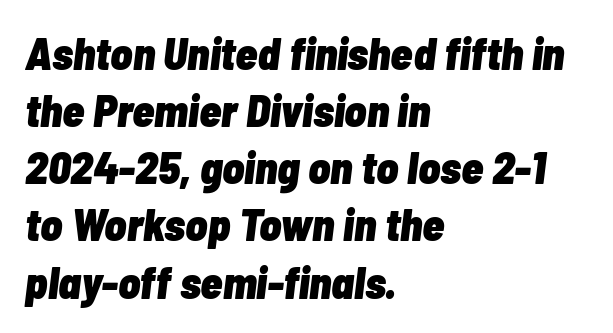
{"italic": "yes", "lean": "right", "slant_degrees": 7, "bold": "yes", "weight": "heavy", "width": "condensed", "stroke_contrast": "low", "x_height": "medium", "monospaced": "no", "underline": "no", "align": "left", "line_spacing": "normal", "line_spacing_ratio": 1.27, "letter_spacing": "normal", "letter_spacing_em": 0.0, "glyph_px": 45}
